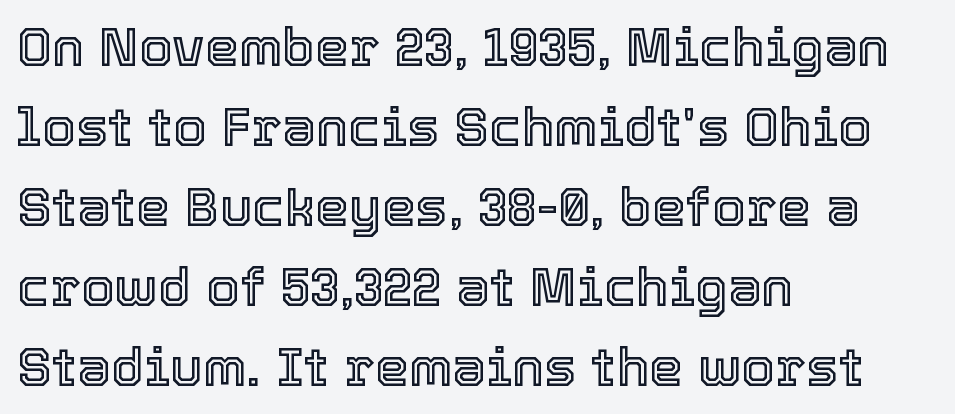
{"italic": "no", "width": "normal", "x_height": "medium", "monospaced": "no", "underline": "no", "align": "left", "line_spacing": "normal", "line_spacing_ratio": 1.48, "letter_spacing": "normal", "letter_spacing_em": 0.0, "glyph_px": 54}
